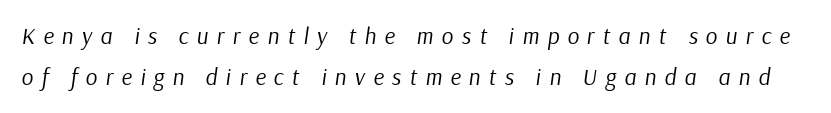
The image shows 23 px text type, italic (leaning right); set line spacing 1.8x, unusually wide letter spacing (+0.36 em), not underlined.
